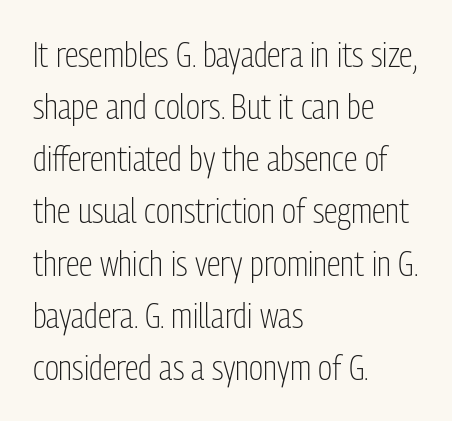
No extra ink here — the face is not bold. These lines keep a tight, regular rhythm from letter to letter. This is roman type, the default non-slanted kind. The leading is moderate, giving the passage an even texture. A typesetter would label this face a sans.
